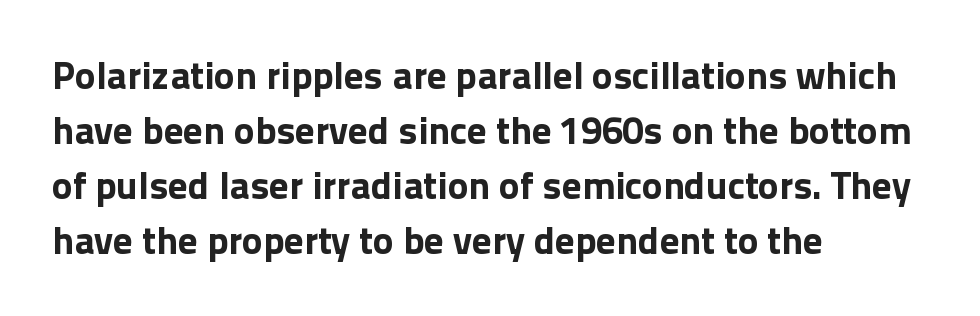
The image shows 39 px bold sans-serif type, upright; set left-aligned, normal line spacing (1.41x), normal letter spacing, not underlined; a medium x-height.
